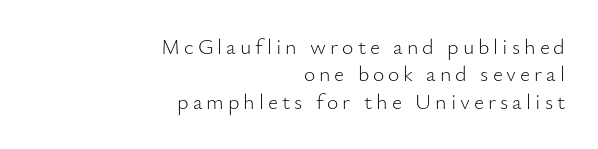
Q: Is the text bold? A: No.
Q: Is the text italic (slanted)? A: No, it is upright.
Q: Is the text underlined? A: No.
Q: How is the paragraph aligned? A: Right-aligned.
